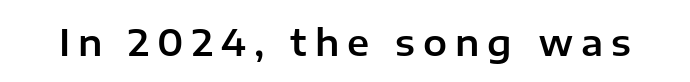
The image shows 36 px sans-serif type, upright; set unusually wide letter spacing (+0.22 em), not underlined; low stroke contrast and a medium x-height.
